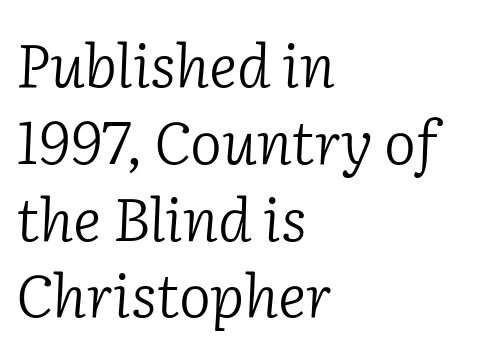
The image shows 60 px light serif type, italic (leaning right); set left-aligned, normal line spacing (1.28x), normal letter spacing, not underlined; low stroke contrast and a medium x-height.
